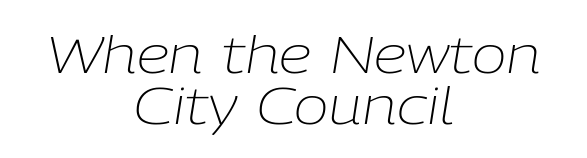
{"italic": "yes", "lean": "right", "slant_degrees": 9, "bold": "no", "weight": "light", "width": "normal", "stroke_contrast": "low", "x_height": "medium", "monospaced": "no", "underline": "no", "align": "center", "line_spacing": "tight", "line_spacing_ratio": 0.98, "letter_spacing": "normal", "letter_spacing_em": 0.0, "glyph_px": 52}
